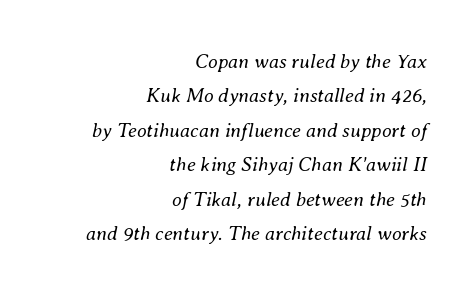
This rendering leaves character spacing at its baseline value. Tall strokes in this sample are angled rather than plumb. Teacher's note: observe the even right margin — that is flush-right alignment. Bare-footed words on every line. Is the type heavy? It reads as light-to-regular instead.
